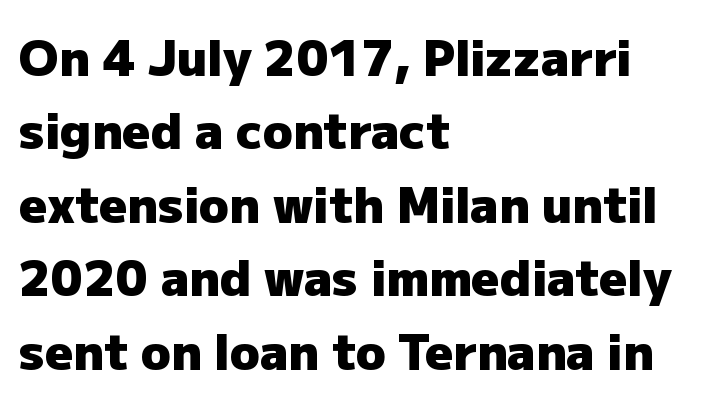
The image shows 49 px heavy sans-serif type, upright; set left-aligned, normal line spacing (1.5x), normal letter spacing, not underlined; low stroke contrast and a medium x-height.
